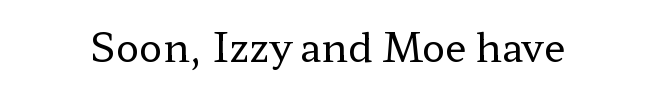
Font category for this specimen: serif. A bare baseline throughout the passage. Nobody touched the tracking dial on this one. This reads as an unemphasized weight, regular at the heaviest.
